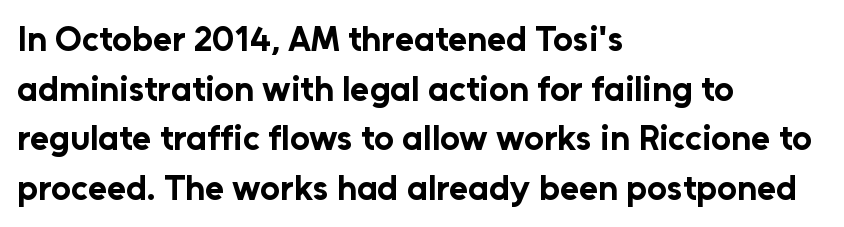
{"serif": "no", "italic": "no", "bold": "yes", "weight": "bold", "width": "normal", "stroke_contrast": "low", "x_height": "medium", "monospaced": "no", "underline": "no", "align": "left", "line_spacing": "normal", "line_spacing_ratio": 1.42, "letter_spacing": "normal", "letter_spacing_em": 0.0, "glyph_px": 35}
